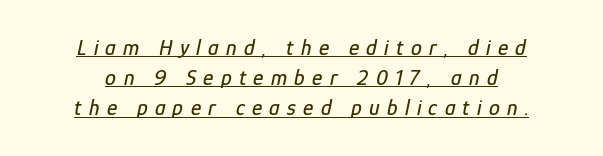
Looks like someone drew a line under every word here. Notice how the passage keeps no hard edge, just a central spine. Quick note: interline space is typical. The tracking reads as deliberately expanded to a designer's eye.
